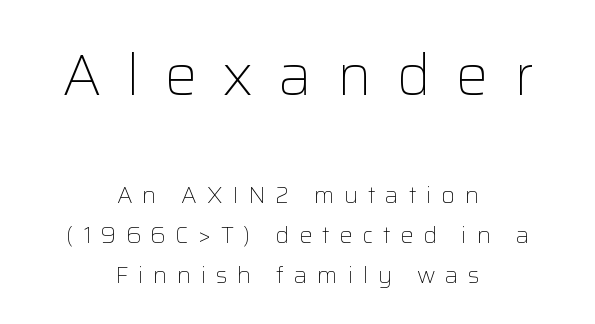
Q: Is the text bold? A: No.
Q: Is the text italic (slanted)? A: No, it is upright.
Q: Is the typeface a serif or a sans-serif typeface? A: Sans-serif.
Q: Is the text underlined? A: No.
Q: How is the paragraph aligned? A: Centered.
Q: Is the spacing between letters normal or unusually wide? A: Unusually wide.
Q: Which block of text is set in a larger size, the first (top) or the second (bottom)? A: The first (top) one.
Q: Width (condensed, normal, or wide)? A: Normal.
Q: Stroke contrast? A: Low.
Q: x-height? A: Medium.
Q: Monospaced? A: No.
